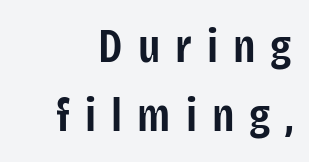
The passage shown is semibold, sitting just below true bold. Regarding serifs, this sample does without them. The space beneath each line is pristine and unruled. The face used here is proportionally spaced, like ordinary book or web type.
